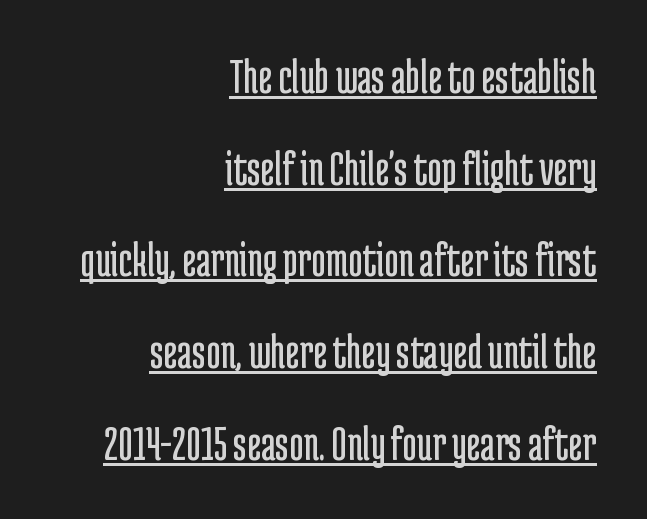
Q: Is the text bold? A: No.
Q: Is the text italic (slanted)? A: No, it is upright.
Q: Is the typeface a serif or a sans-serif typeface? A: Sans-serif.
Q: Is the text underlined? A: Yes.
Q: How is the paragraph aligned? A: Right-aligned.
Q: Is the spacing between letters normal or unusually wide? A: Normal.
Q: Width (condensed, normal, or wide)? A: Condensed.
Q: Stroke contrast? A: Low.
Q: x-height? A: Medium.
Q: Monospaced? A: No.
